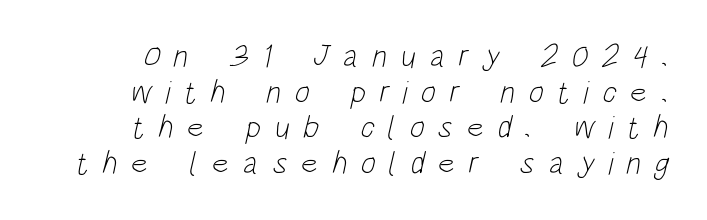
The font family rendered here belongs to the sans-serif group. A typesetter would call this proportional, since set widths differ per character. Bare-footed words on every line. Glyph-to-glyph distance is far greater than everyday printed text.
